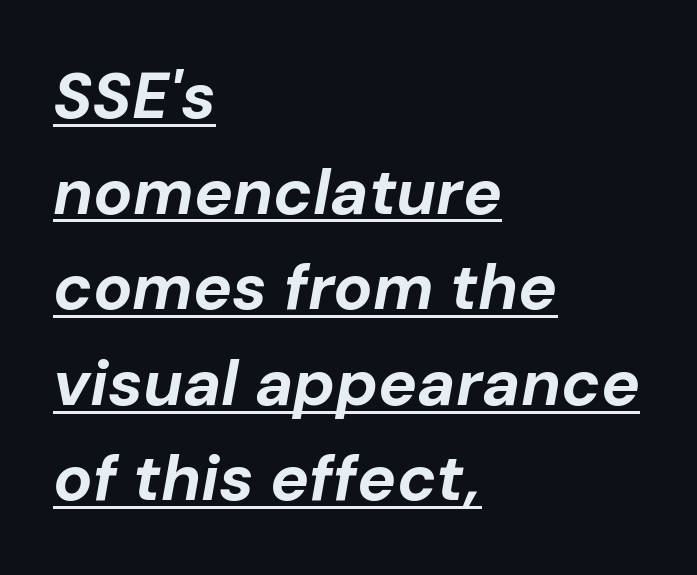
Q: Is the text bold? A: Yes.
Q: Is the text italic (slanted)? A: Yes, it leans right by about 10 degrees.
Q: Is the text underlined? A: Yes.
Q: How is the paragraph aligned? A: Left-aligned.
Q: Is the spacing between letters normal or unusually wide? A: Normal.
Q: Is the spacing between lines tight, normal or loose? A: Normal.
Q: Width (condensed, normal, or wide)? A: Normal.
Q: Stroke contrast? A: Low.
Q: x-height? A: Medium.
Q: Monospaced? A: No.
